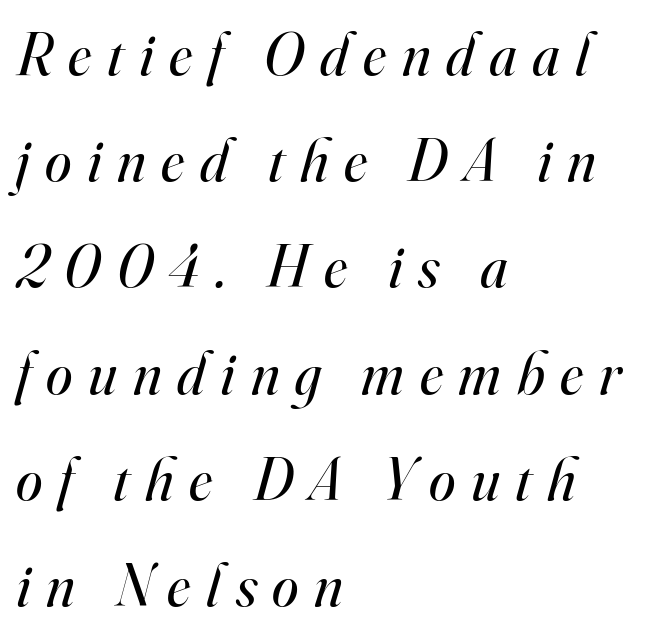
Q: Is the text bold? A: No.
Q: Is the text italic (slanted)? A: Yes, it leans right by about 16 degrees.
Q: Is the typeface a serif or a sans-serif typeface? A: Serif.
Q: Is the text underlined? A: No.
Q: How is the paragraph aligned? A: Left-aligned.
Q: Is the spacing between letters normal or unusually wide? A: Unusually wide.
Q: Width (condensed, normal, or wide)? A: Normal.
Q: Stroke contrast? A: High.
Q: x-height? A: Small.
Q: Monospaced? A: No.
